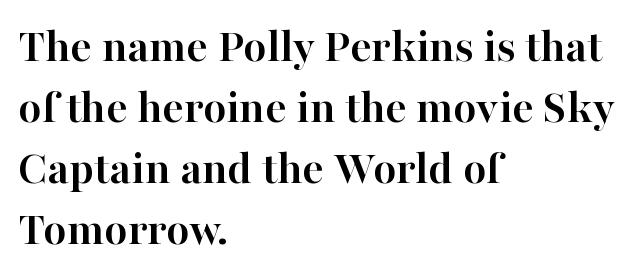
Successive baselines arrive at the customary interval. The glyphs are unaccompanied by any horizontal stroke below them. Layout note: lines flush left. Glyph-to-glyph distance matches everyday printed text.
